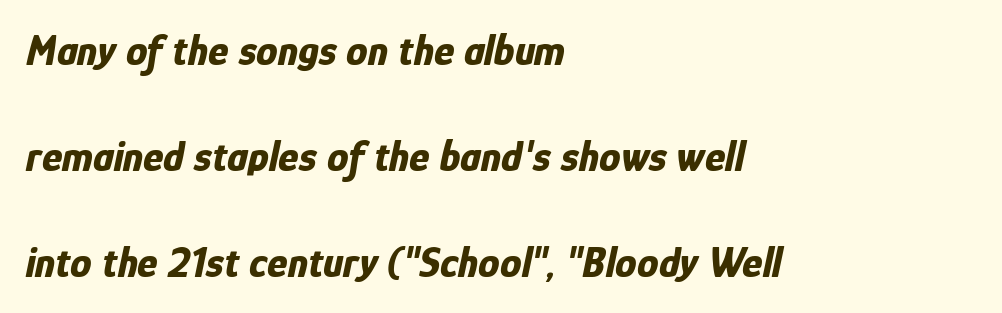
Notice how thick the strokes are: this is what a full bold looks like. Type without underlining. The lines in this sample share a left origin and differ only in where they stop. In terms of leading, this rendering errs on the spacious side. This is oblique type, the kind used for emphasis or titles.
